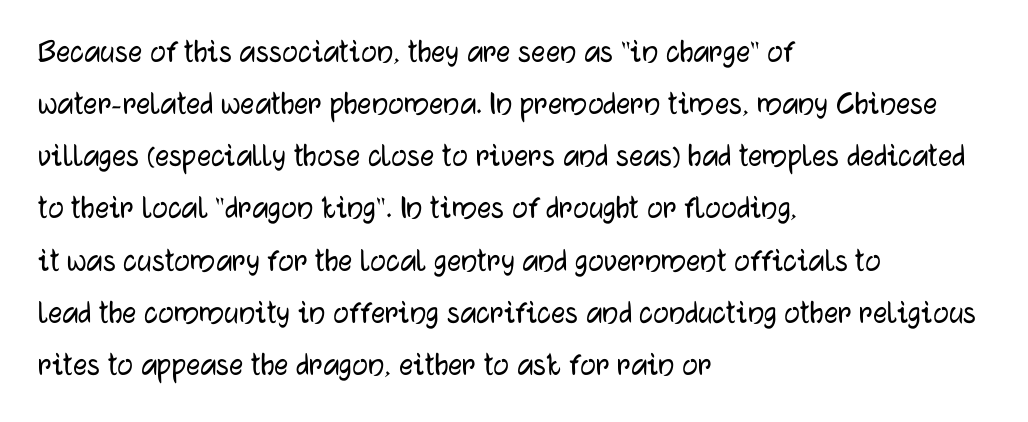
Q: Is the text italic (slanted)? A: No, it is upright.
Q: Is the typeface a serif or a sans-serif typeface? A: Sans-serif.
Q: Is the text underlined? A: No.
Q: How is the paragraph aligned? A: Left-aligned.
Q: Is the spacing between letters normal or unusually wide? A: Normal.
Q: Is the spacing between lines tight, normal or loose? A: Normal.
Q: Width (condensed, normal, or wide)? A: Normal.
Q: Stroke contrast? A: Low.
Q: x-height? A: Medium.
Q: Monospaced? A: No.
